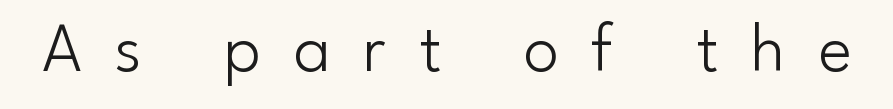
{"serif": "no", "italic": "no", "bold": "no", "weight": "light", "width": "normal", "stroke_contrast": "low", "x_height": "small", "monospaced": "no", "underline": "no", "letter_spacing": "wide", "letter_spacing_em": 0.47, "glyph_px": 70}
